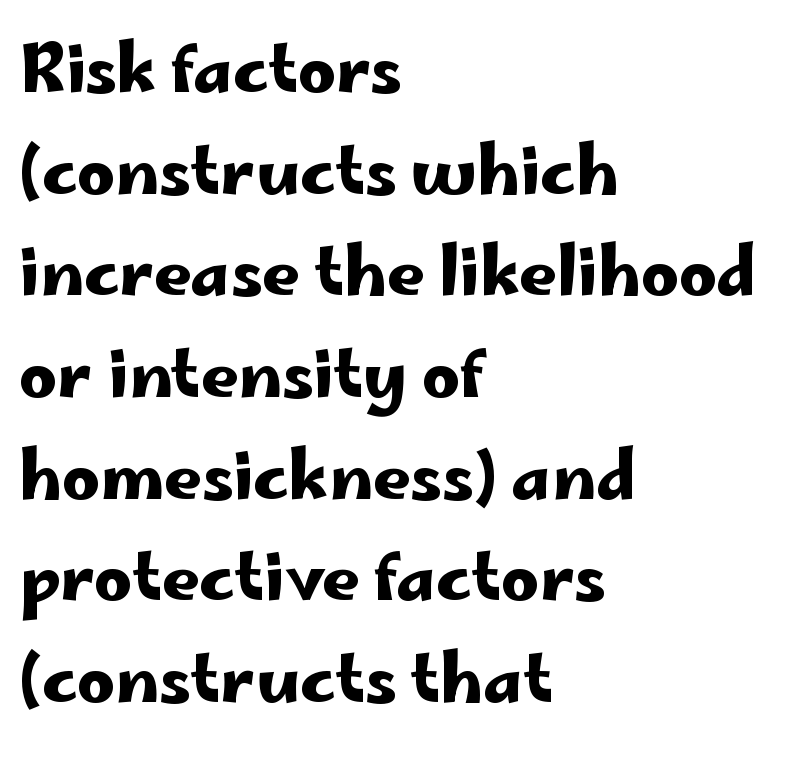
Q: Is the text italic (slanted)? A: No, it is upright.
Q: Is the typeface a serif or a sans-serif typeface? A: Sans-serif.
Q: Is the text underlined? A: No.
Q: How is the paragraph aligned? A: Left-aligned.
Q: Is the spacing between letters normal or unusually wide? A: Normal.
Q: Is the spacing between lines tight, normal or loose? A: Normal.
Q: Width (condensed, normal, or wide)? A: Wide.
Q: Stroke contrast? A: Low.
Q: x-height? A: Small.
Q: Monospaced? A: No.
